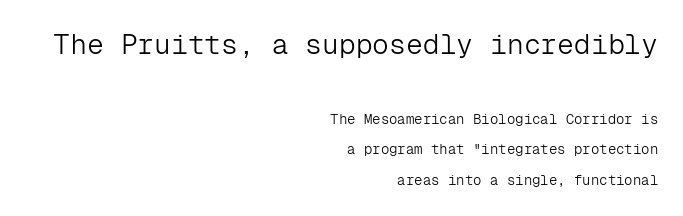
{"serif": "no", "italic": "no", "bold": "no", "weight": "light", "width": "normal", "stroke_contrast": "low", "x_height": "medium", "monospaced": "yes", "underline": "no", "align": "right", "line_spacing": "loose", "line_spacing_ratio": 2.19, "letter_spacing": "normal", "letter_spacing_em": 0.0, "larger_block": "first", "size_ratio": 2.0, "glyph_px": 28}
